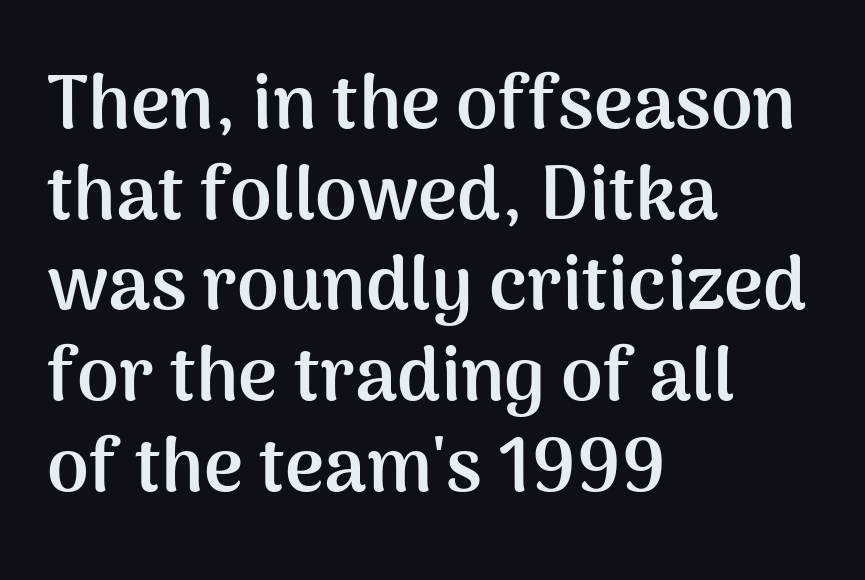
The passage shown is typed in a proportional face where columns would drift. Beneath every word, the page is bare. These lines stack with their left ends in a neat column. Look at the stroke-to-counter ratio: heavy, a bold. Standard letterfit; no display-style spreading of the glyphs. Serif or sans? Sans — the stroke terminals are bare.
